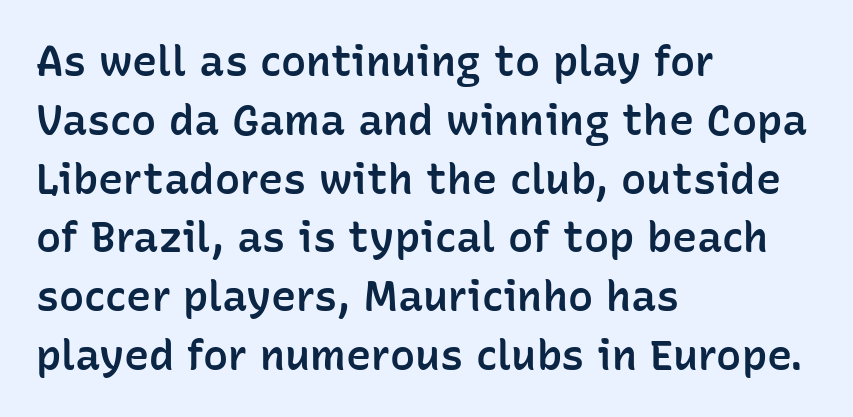
The image shows 42 px semibold sans-serif type, upright; set left-aligned, normal line spacing (1.4x), normal letter spacing, not underlined; low stroke contrast and a medium x-height.
